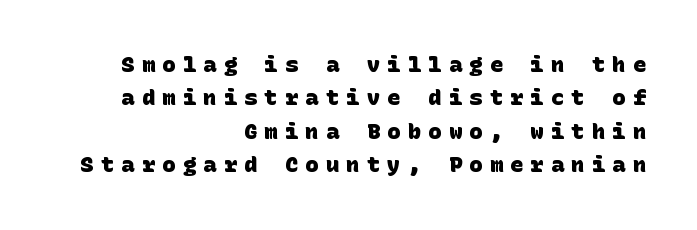
Only glyphs here, with clear space below each row. Vertical spacing — default. Leftover space on each line is placed entirely before the opening word. Stroke thickness is high; the sample reads as a true bold.
